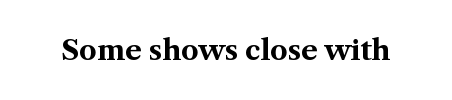
Q: Is the text bold? A: Yes.
Q: Is the text italic (slanted)? A: No, it is upright.
Q: Is the typeface a serif or a sans-serif typeface? A: Serif.
Q: Is the text underlined? A: No.
Q: Is the spacing between letters normal or unusually wide? A: Normal.
Q: Width (condensed, normal, or wide)? A: Normal.
Q: Stroke contrast? A: Medium.
Q: x-height? A: Medium.
Q: Monospaced? A: No.
